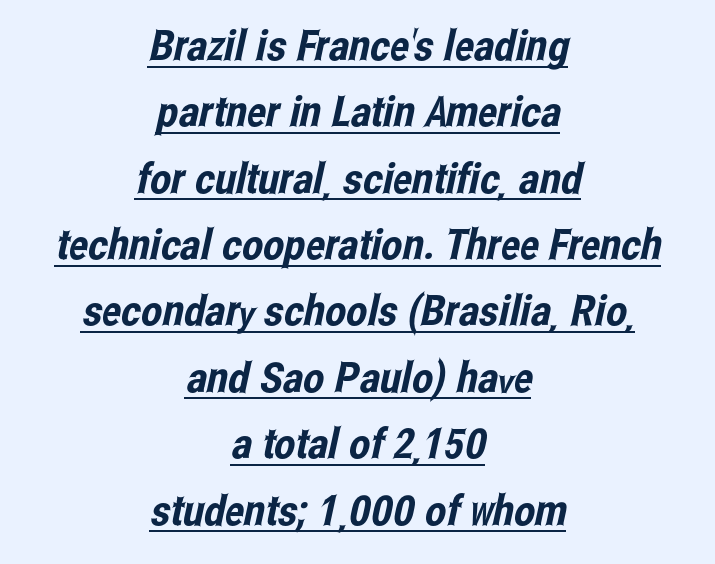
{"serif": "no", "width": "condensed", "stroke_contrast": "low", "x_height": "medium", "monospaced": "no", "underline": "yes", "align": "center", "line_spacing": "normal", "line_spacing_ratio": 1.58, "letter_spacing": "normal", "letter_spacing_em": 0.0, "glyph_px": 42}
